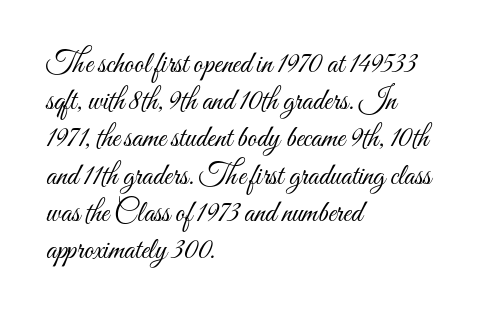
Default kerning and tracking; the words read as compact shapes. The letters advance in unequal steps, a hallmark of proportional type. The typeface has the unassuming heft of standard copy or less. Rule under the text: the space is simply empty. The lines are quadded left.
